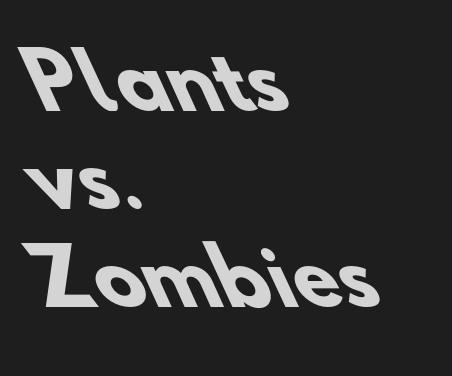
The image shows 75 px heavy sans-serif type; set left-aligned, normal line spacing (1.31x), normal letter spacing, not underlined; low stroke contrast and a small x-height.
